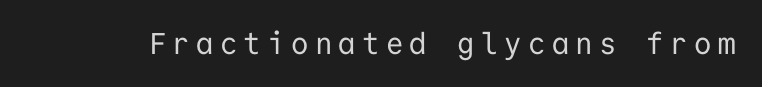
The image shows 30 px regular-weight sans-serif type, upright, monospaced; set unusually wide letter spacing (+0.21 em), not underlined; low stroke contrast and a medium x-height.
